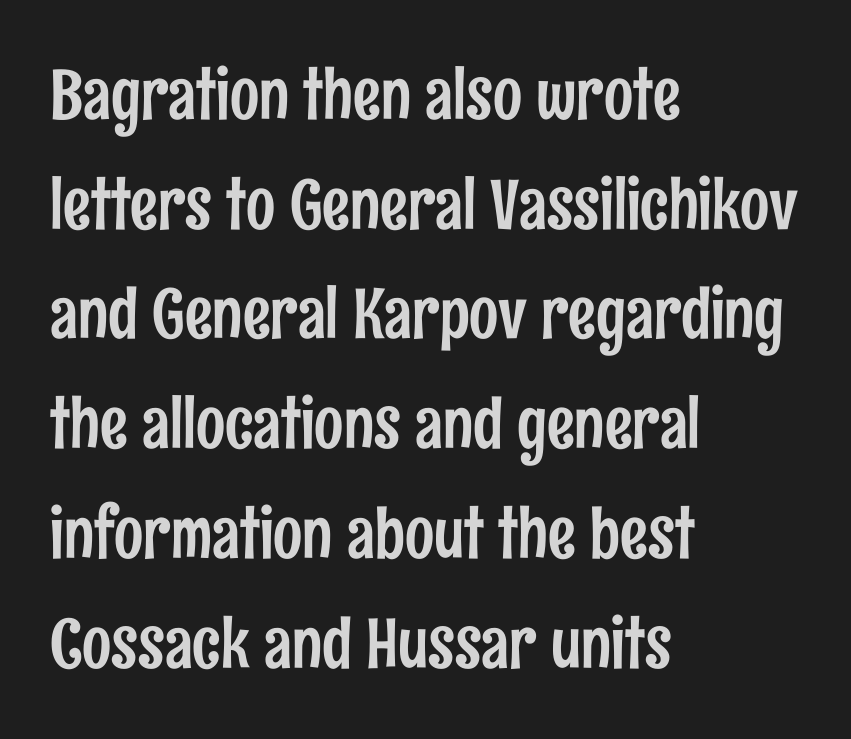
{"serif": "no", "italic": "no", "width": "condensed", "stroke_contrast": "low", "x_height": "medium", "monospaced": "no", "underline": "no", "align": "left", "line_spacing": "normal", "line_spacing_ratio": 1.59, "letter_spacing": "normal", "letter_spacing_em": 0.0, "glyph_px": 69}
